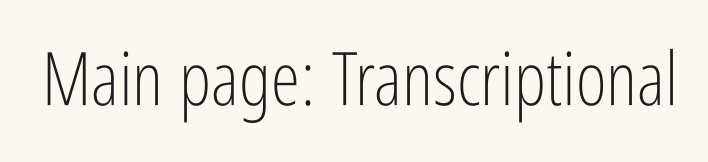
Each word holds together tightly as a unit, with standard inter-letter gaps. The weight would be labelled regular, book, light, or lighter still. Here the designer chose a conventional face with non-uniform glyph widths. This sample uses a sans-serif face. Only glyphs here, with clear space below each row. Ordinary non-slanted type is in use.
